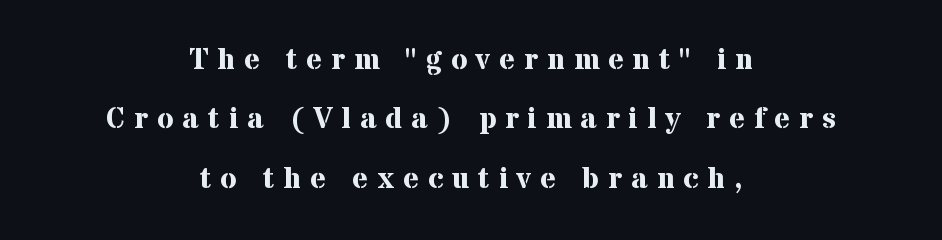
Each letter keeps its own natural width here, so spacing adapts to shape. Each row of text sits above clean, open space. Tracking value appears strongly positive — letters spread wide. Is the type bold? Yes — the strokes are clearly thick and heavy. This sample trades compactness for vertical openness between lines.
